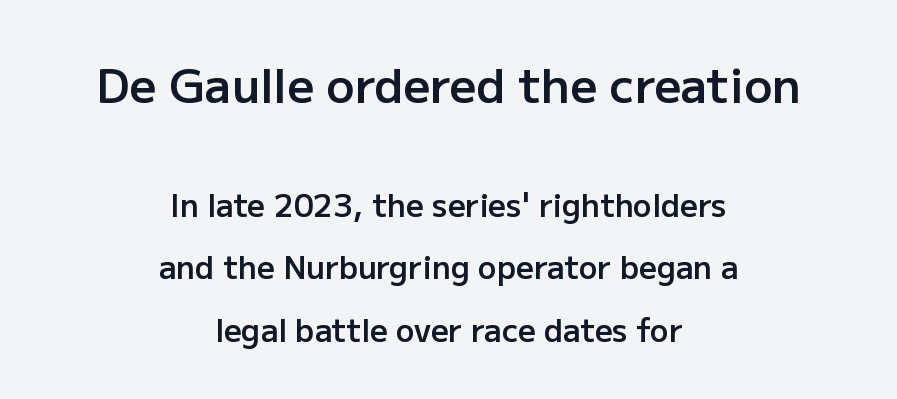
Q: Is the text bold? A: Semi-bold.
Q: Is the text italic (slanted)? A: No, it is upright.
Q: Is the typeface a serif or a sans-serif typeface? A: Sans-serif.
Q: Is the text underlined? A: No.
Q: How is the paragraph aligned? A: Centered.
Q: Is the spacing between letters normal or unusually wide? A: Normal.
Q: Is the spacing between lines tight, normal or loose? A: Loose.
Q: Which block of text is set in a larger size, the first (top) or the second (bottom)? A: The first (top) one.
Q: Width (condensed, normal, or wide)? A: Normal.
Q: Stroke contrast? A: Low.
Q: x-height? A: Medium.
Q: Monospaced? A: No.
